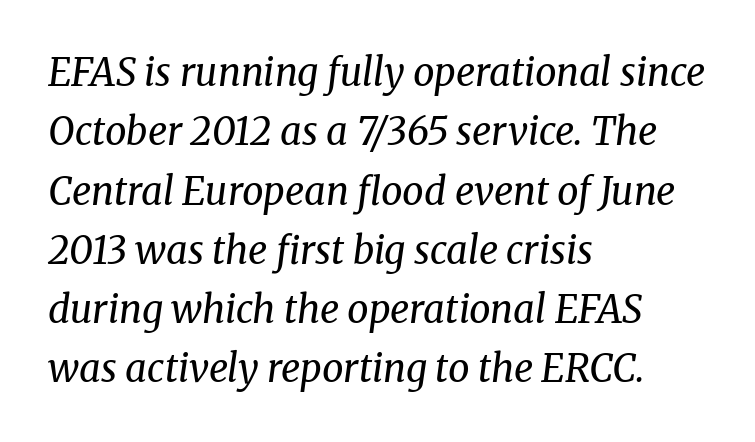
{"serif": "yes", "italic": "yes", "lean": "right", "slant_degrees": 8, "bold": "no", "weight": "regular", "width": "normal", "stroke_contrast": "medium", "x_height": "medium", "monospaced": "no", "underline": "no", "align": "left", "line_spacing": "normal", "line_spacing_ratio": 1.56, "letter_spacing": "normal", "letter_spacing_em": 0.0, "glyph_px": 38}
